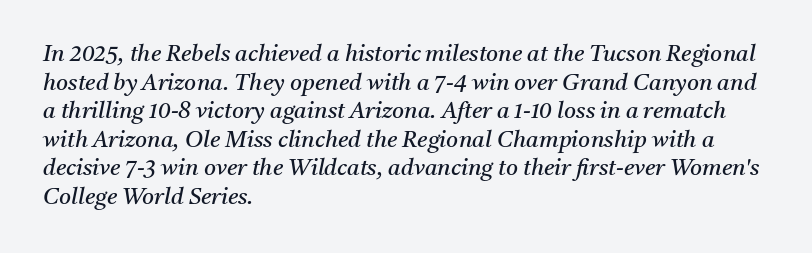
Letters rest on an invisible, unmarked baseline. No extra tracking has been applied to these lines. These glyphs show unthickened strokes, regular width or finer. Typeset ragged right — the left edge is the straight one.
